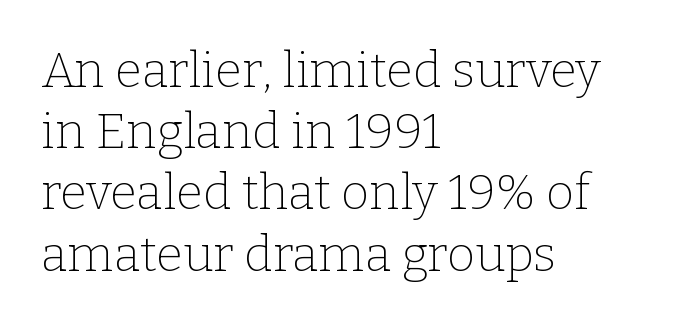
Q: Is the text bold? A: No.
Q: Is the text italic (slanted)? A: No, it is upright.
Q: Is the typeface a serif or a sans-serif typeface? A: Serif.
Q: Is the text underlined? A: No.
Q: How is the paragraph aligned? A: Left-aligned.
Q: Is the spacing between letters normal or unusually wide? A: Normal.
Q: Is the spacing between lines tight, normal or loose? A: Normal.
Q: Width (condensed, normal, or wide)? A: Normal.
Q: Stroke contrast? A: Low.
Q: x-height? A: Medium.
Q: Monospaced? A: No.
